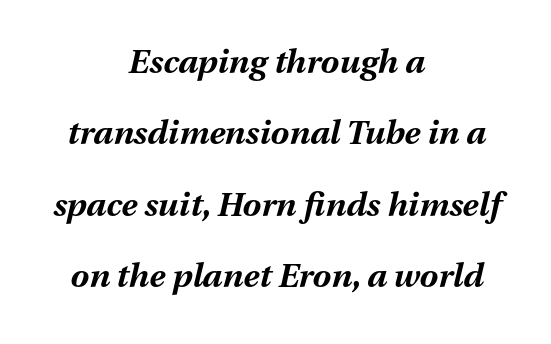
Inter-character spacing is left at the font's built-in metrics. Lines of text with bare space underneath. Does the lettering tilt? It does — this is italic. Where is the straight margin? There isn't one; the lines are centered. Plenty of ink on the page — the face is bold.
